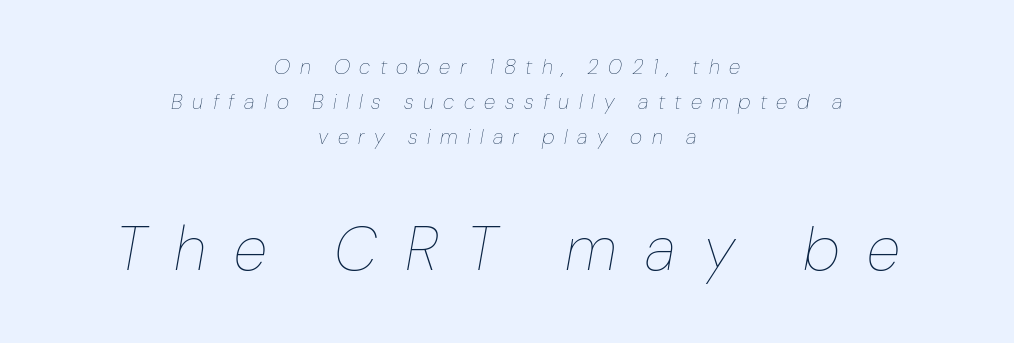
Q: Is the text bold? A: No.
Q: Is the text italic (slanted)? A: Yes, it leans right by about 10 degrees.
Q: Is the text underlined? A: No.
Q: How is the paragraph aligned? A: Centered.
Q: Is the spacing between letters normal or unusually wide? A: Unusually wide.
Q: Is the spacing between lines tight, normal or loose? A: Normal.
Q: Which block of text is set in a larger size, the first (top) or the second (bottom)? A: The second (bottom) one.
Q: Width (condensed, normal, or wide)? A: Normal.
Q: Stroke contrast? A: Low.
Q: x-height? A: Medium.
Q: Monospaced? A: No.
